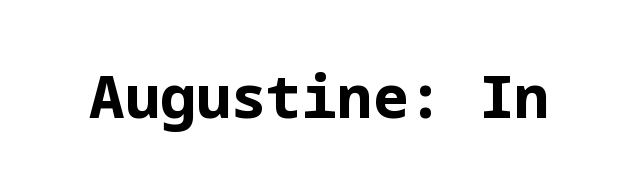
Q: Is the text bold? A: Yes.
Q: Is the text italic (slanted)? A: No, it is upright.
Q: Is the typeface a serif or a sans-serif typeface? A: Sans-serif.
Q: Is the text underlined? A: No.
Q: Is the spacing between letters normal or unusually wide? A: Normal.
Q: Width (condensed, normal, or wide)? A: Normal.
Q: Stroke contrast? A: Low.
Q: x-height? A: Medium.
